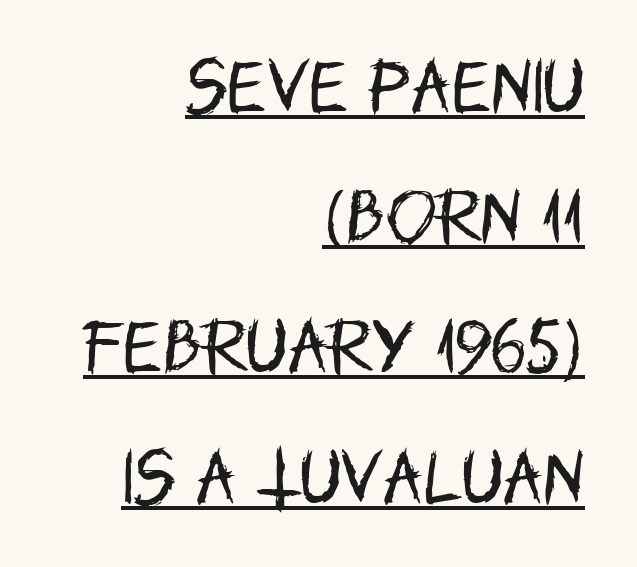
The image shows 60 px regular-weight, condensed sans-serif type, upright; set right-aligned, loose line spacing (2.17x), normal letter spacing, underlined; low stroke contrast and a large x-height.
